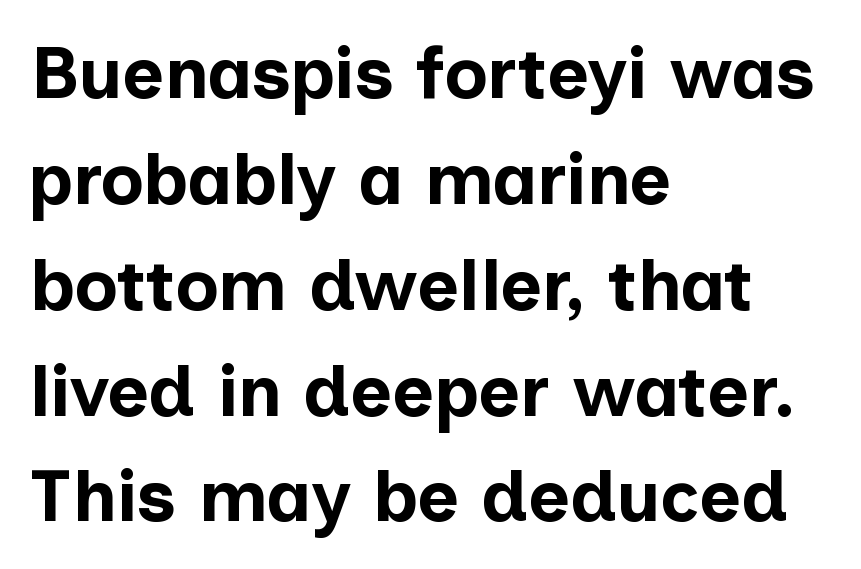
{"serif": "no", "italic": "no", "bold": "yes", "weight": "bold", "width": "normal", "stroke_contrast": "low", "x_height": "medium", "monospaced": "no", "underline": "no", "align": "left", "line_spacing": "normal", "line_spacing_ratio": 1.47, "letter_spacing": "normal", "letter_spacing_em": 0.0, "glyph_px": 72}
